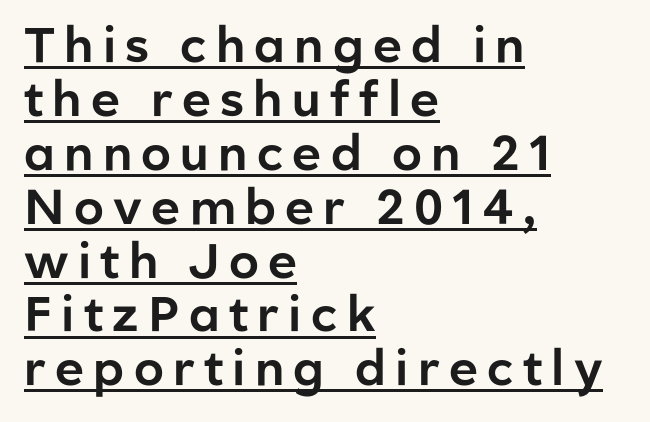
The image shows 49 px sans-serif type, upright; set left-aligned, tight line spacing (1.1x), underlined; low stroke contrast and a medium x-height.
